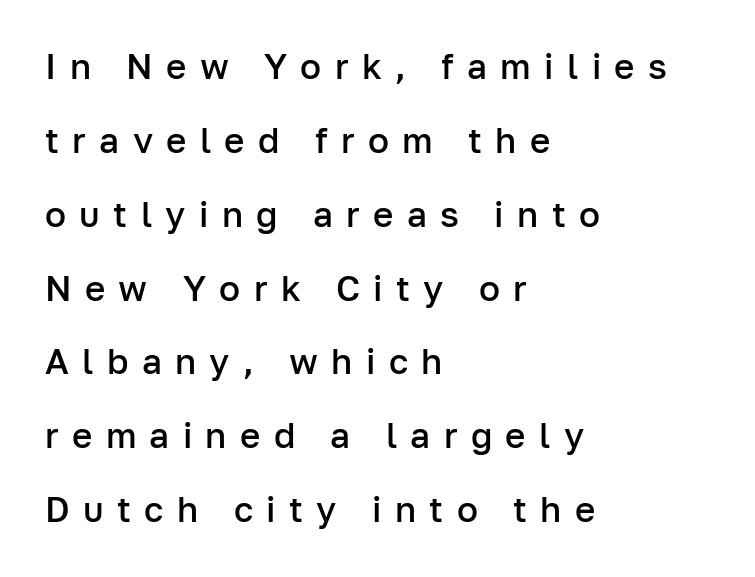
The image shows 35 px semibold sans-serif type, upright; set left-aligned, loose line spacing (2.11x), unusually wide letter spacing (+0.38 em), not underlined; low stroke contrast and a medium x-height.
